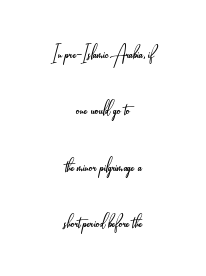
The image shows 23 px text type; set centered, loose line spacing (2.45x), normal letter spacing, not underlined.
